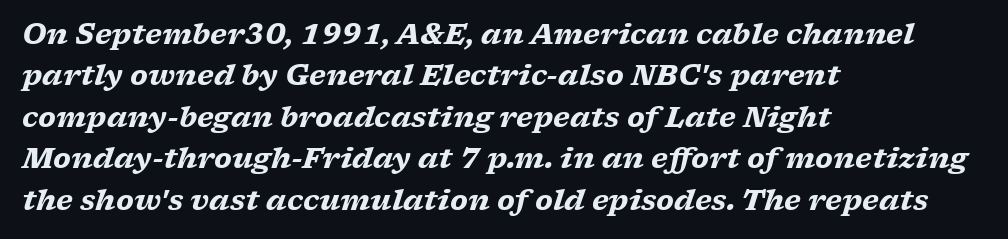
{"serif": "yes", "italic": "yes", "lean": "right", "slant_degrees": 17, "bold": "yes", "weight": "heavy", "width": "wide", "stroke_contrast": "low", "x_height": "medium", "monospaced": "no", "underline": "no", "align": "left", "line_spacing": "normal", "line_spacing_ratio": 1.48, "letter_spacing": "normal", "letter_spacing_em": 0.0, "glyph_px": 28}
